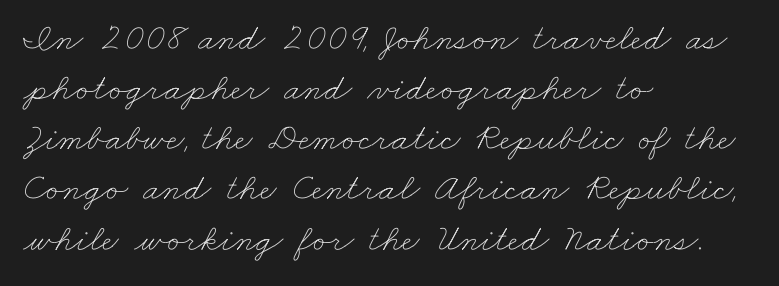
Check under the words: just untouched page. Short note: letters normally spaced. This sample is left-justified, so line endings fall wherever the words run out. Quick note: interline space is typical. You could not count columns in this text — the font is proportionally spaced. The passage shown is not bold in any degree.
